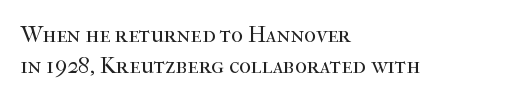
Descenders are the only things crossing below the line. The font sits on the lighter half of the weight spectrum, regular included. Does the copy run flush right? No — it runs flush left. Vertically, the passage feels balanced, rows spaced as you'd expect.
